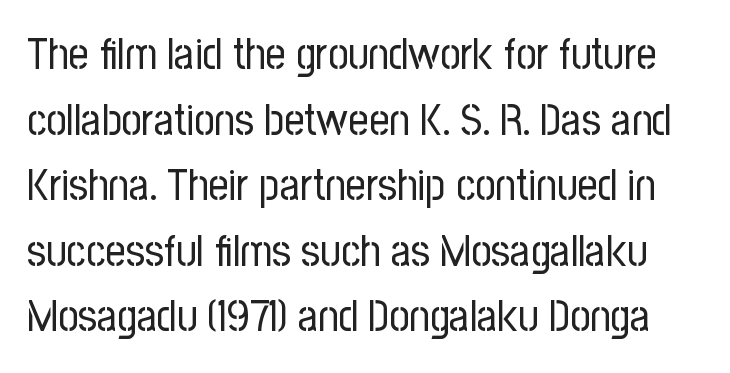
The image shows 44 px regular-weight, condensed sans-serif type, upright; set normal line spacing (1.49x), normal letter spacing, not underlined; low stroke contrast and a medium x-height.
